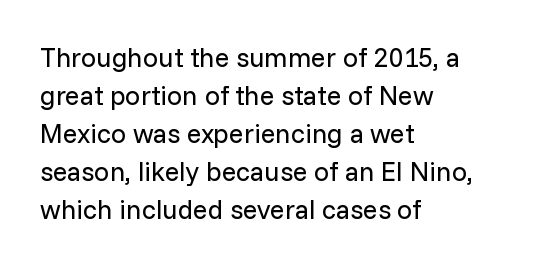
The image shows 27 px text type, upright; set left-aligned, normal line spacing (1.41x), normal letter spacing, not underlined.
